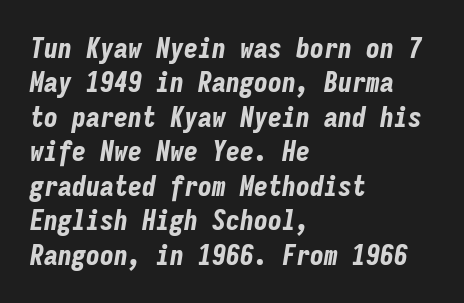
{"italic": "yes", "lean": "right", "slant_degrees": 9, "bold": "yes", "weight": "bold", "width": "condensed", "stroke_contrast": "low", "x_height": "medium", "monospaced": "yes", "underline": "no", "align": "left", "line_spacing_ratio": 1.23, "letter_spacing": "normal", "letter_spacing_em": 0.0, "glyph_px": 28}
